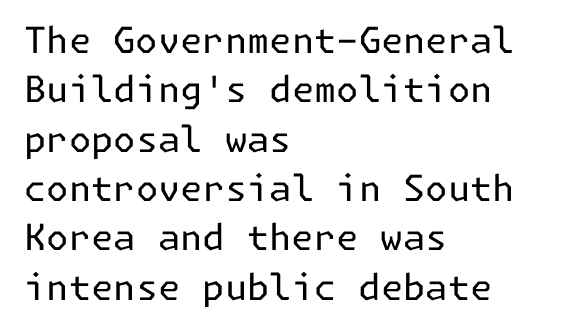
{"serif": "no", "italic": "no", "bold": "no", "weight": "regular", "width": "normal", "stroke_contrast": "low", "x_height": "medium", "underline": "no", "align": "left", "line_spacing": "normal", "line_spacing_ratio": 1.37, "letter_spacing": "normal", "letter_spacing_em": 0.0, "glyph_px": 36}
